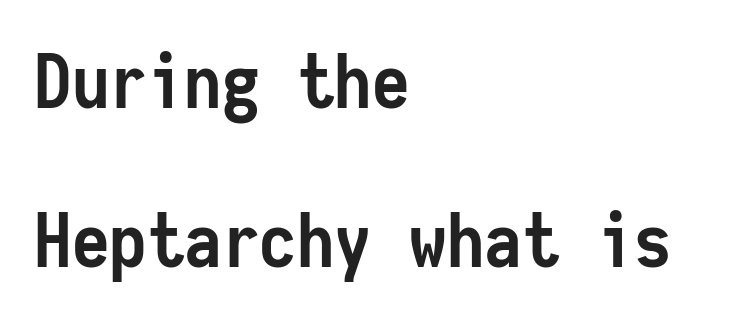
Q: Is the text bold? A: Yes.
Q: Is the text italic (slanted)? A: No, it is upright.
Q: Is the typeface a serif or a sans-serif typeface? A: Sans-serif.
Q: Is the text underlined? A: No.
Q: How is the paragraph aligned? A: Left-aligned.
Q: Is the spacing between letters normal or unusually wide? A: Normal.
Q: Is the spacing between lines tight, normal or loose? A: Loose.
Q: Width (condensed, normal, or wide)? A: Condensed.
Q: Stroke contrast? A: Low.
Q: x-height? A: Medium.
Q: Monospaced? A: Yes.
